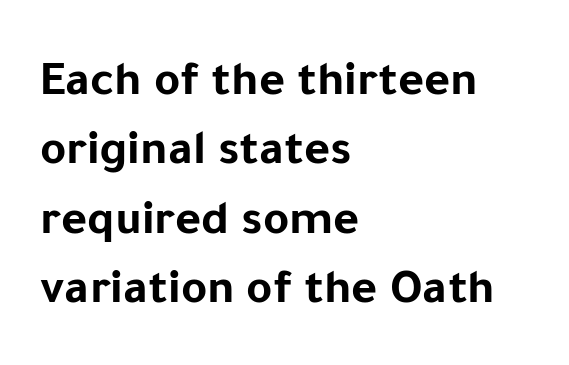
The image shows 50 px bold sans-serif type, upright; set left-aligned, normal line spacing (1.39x), normal letter spacing, not underlined; low stroke contrast and a medium x-height.
